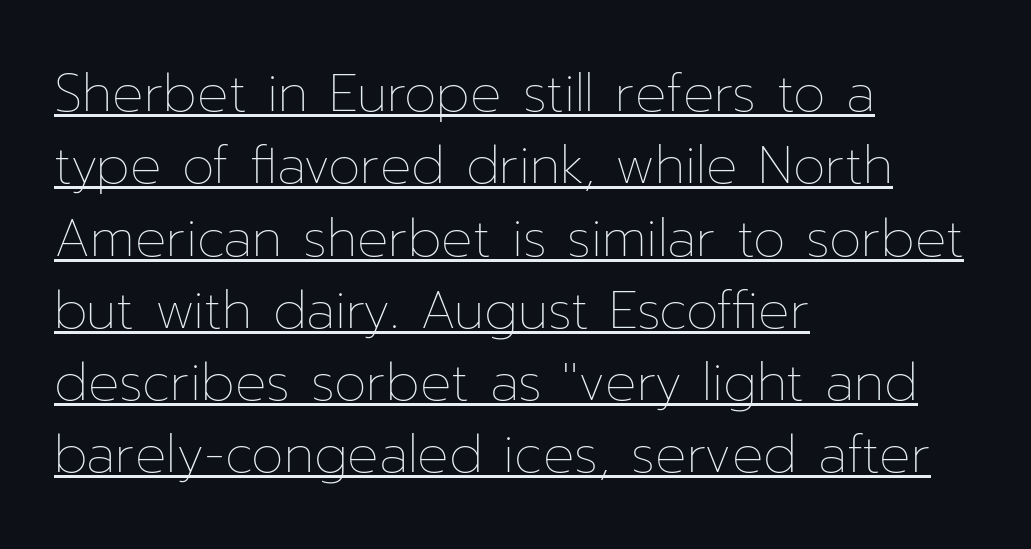
{"italic": "no", "bold": "no", "weight": "thin", "width": "normal", "stroke_contrast": "low", "x_height": "medium", "monospaced": "no", "underline": "yes", "align": "left", "line_spacing": "normal", "line_spacing_ratio": 1.39, "letter_spacing": "normal", "letter_spacing_em": 0.0, "glyph_px": 52}
